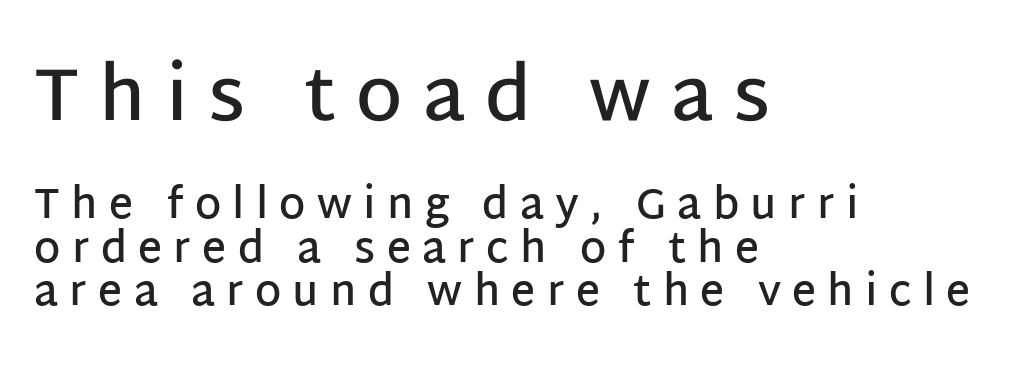
The face used here is proportionally spaced, like ordinary book or web type. The letters are spread apart with noticeably loose tracking. Clear beneath every line of the passage. The face used here is a sans, in the tradition of grotesques and geometrics. Notice how descenders almost collide with the ascenders below — that's tight leading.
